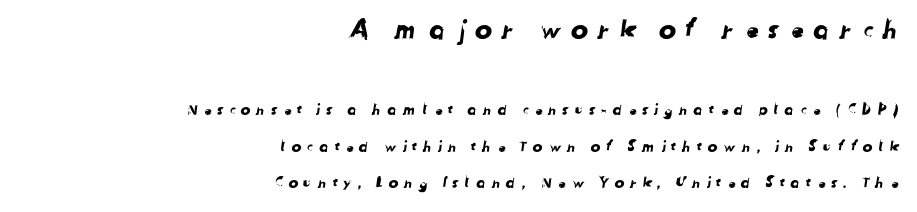
The image shows 26 px text type; set right-aligned, loose line spacing (2.44x), unusually wide letter spacing (+0.32 em), not underlined; the first (top) block is 1.73x larger.
